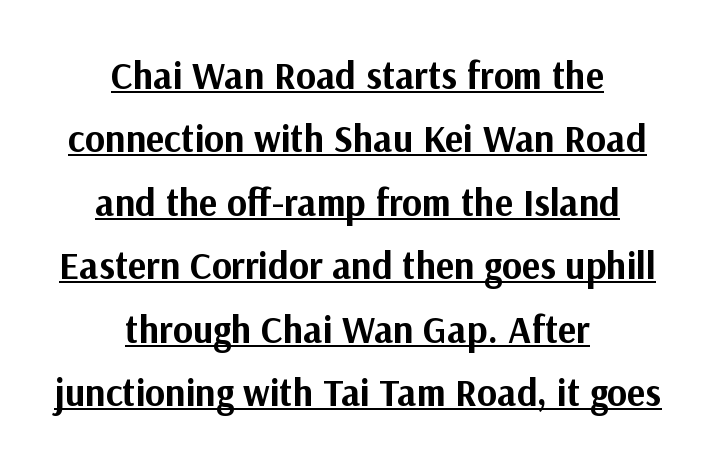
Check where the strokes stop: nothing finishes them off — pure sans. Each letter keeps its own natural width here, so spacing adapts to shape. Emphasis is given by a line drawn under the lettering. Does the lettering tilt? It doesn't — this is upright.
